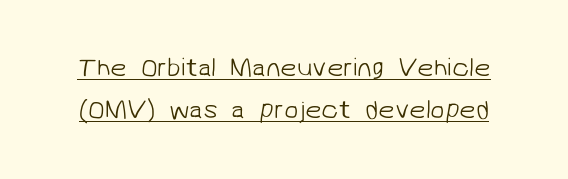
{"bold": "no", "underline": "yes", "line_spacing": "normal", "line_spacing_ratio": 1.61, "letter_spacing": "normal", "letter_spacing_em": 0.0, "glyph_px": 26}
